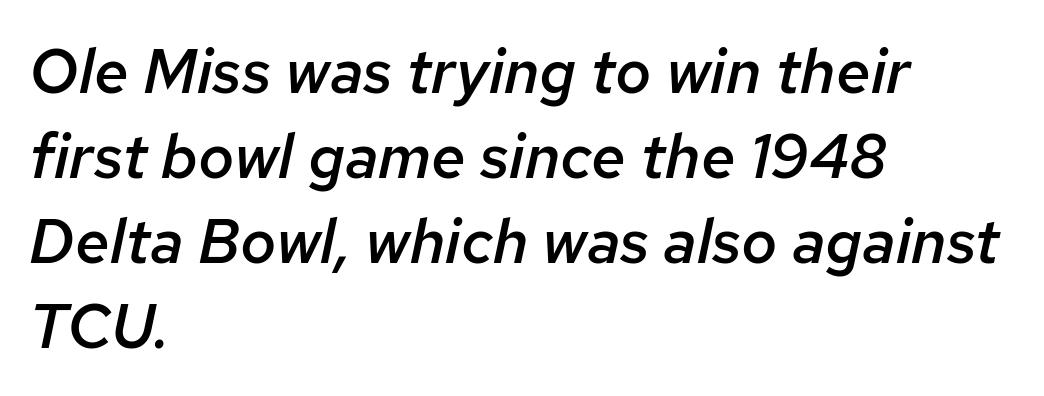
{"italic": "yes", "lean": "right", "slant_degrees": 12, "bold": "semi", "weight": "semibold", "width": "normal", "stroke_contrast": "low", "x_height": "medium", "monospaced": "no", "underline": "no", "align": "left", "line_spacing": "normal", "line_spacing_ratio": 1.37, "letter_spacing": "normal", "letter_spacing_em": 0.0, "glyph_px": 62}
